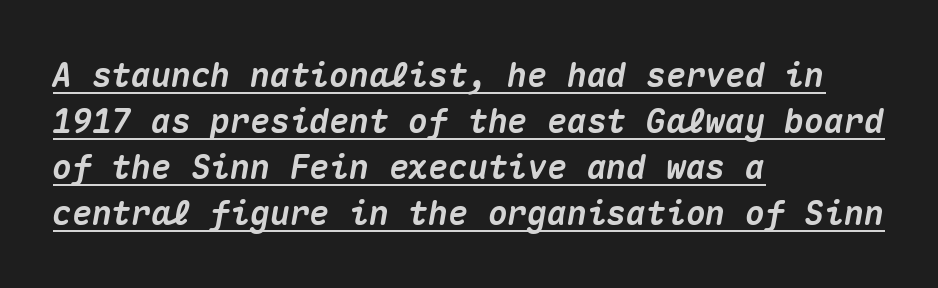
Q: Is the text bold? A: Yes.
Q: Is the text italic (slanted)? A: Yes, it leans right by about 10 degrees.
Q: Is the text underlined? A: Yes.
Q: How is the paragraph aligned? A: Left-aligned.
Q: Is the spacing between letters normal or unusually wide? A: Normal.
Q: Is the spacing between lines tight, normal or loose? A: Normal.
Q: Width (condensed, normal, or wide)? A: Normal.
Q: Stroke contrast? A: Medium.
Q: x-height? A: Medium.
Q: Monospaced? A: Yes.
